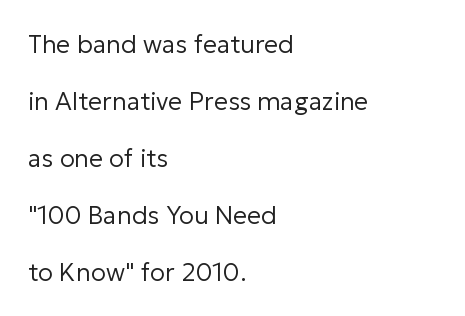
The image shows 25 px text type, upright; set left-aligned, loose line spacing (2.28x), normal letter spacing, not underlined.
